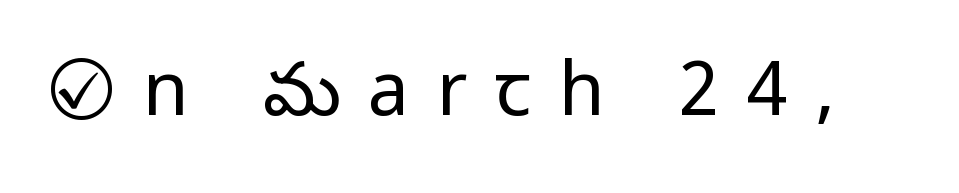
No feet cap the strokes, marking this as sans-serif type. Posture: straight, roman, zero tilt. Tracking here is generous; glyphs stand well apart from one another. Type without underlining. Stroke thickness stays within the range of a standard reading face or lighter.
